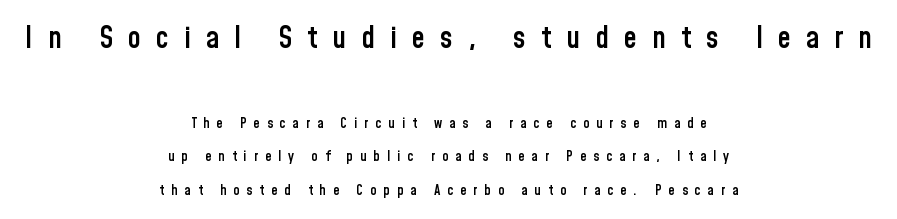
{"serif": "no", "italic": "no", "bold": "semi", "weight": "semibold", "width": "condensed", "stroke_contrast": "low", "x_height": "medium", "monospaced": "no", "underline": "no", "align": "center", "line_spacing": "loose", "line_spacing_ratio": 2.39, "letter_spacing": "wide", "letter_spacing_em": 0.5, "larger_block": "first", "size_ratio": 2.14, "glyph_px": 30}
